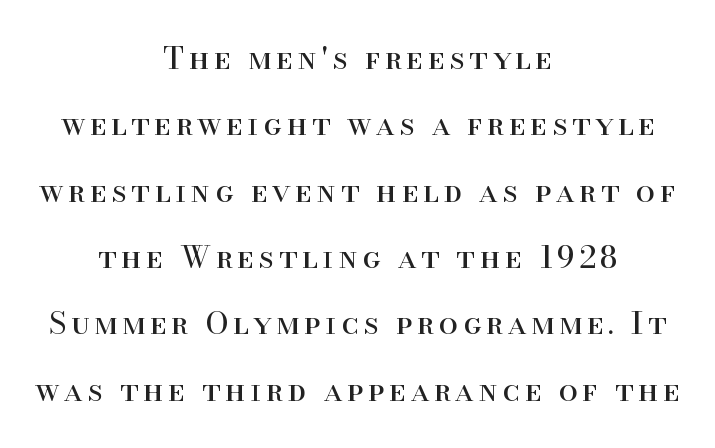
{"serif": "yes", "italic": "no", "bold": "no", "weight": "regular", "width": "normal", "stroke_contrast": "high", "x_height": "small", "monospaced": "no", "underline": "no", "align": "center", "line_spacing": "loose", "line_spacing_ratio": 2.14, "glyph_px": 31}
